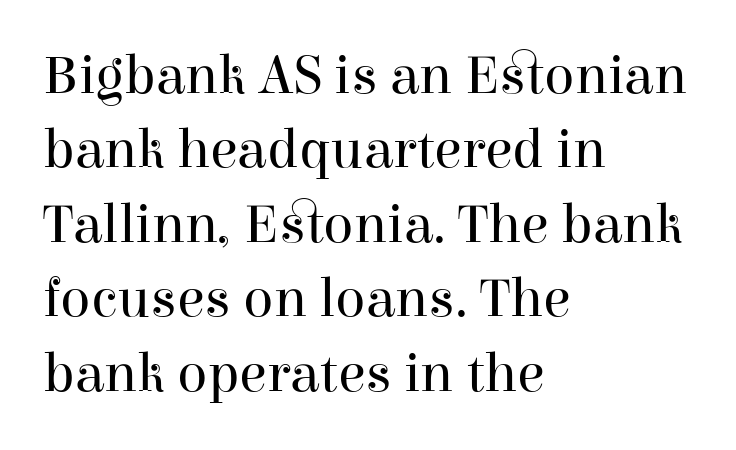
Q: Is the text bold? A: No.
Q: Is the text italic (slanted)? A: No, it is upright.
Q: Is the typeface a serif or a sans-serif typeface? A: Serif.
Q: Is the text underlined? A: No.
Q: How is the paragraph aligned? A: Left-aligned.
Q: Is the spacing between letters normal or unusually wide? A: Normal.
Q: Is the spacing between lines tight, normal or loose? A: Normal.
Q: Width (condensed, normal, or wide)? A: Normal.
Q: Stroke contrast? A: High.
Q: x-height? A: Medium.
Q: Monospaced? A: No.
